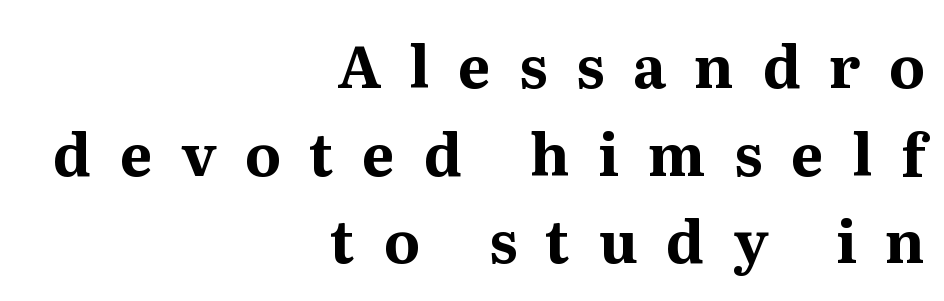
The image shows 58 px bold serif type, upright; set right-aligned, normal line spacing (1.51x), unusually wide letter spacing (+0.49 em), not underlined; medium stroke contrast and a medium x-height.
